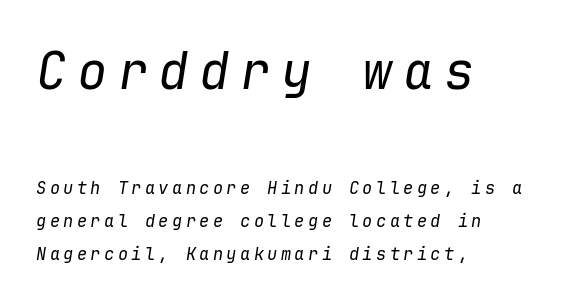
{"italic": "yes", "lean": "right", "slant_degrees": 9, "bold": "no", "weight": "regular", "width": "normal", "stroke_contrast": "low", "x_height": "medium", "monospaced": "yes", "underline": "no", "align": "left", "line_spacing": "loose", "line_spacing_ratio": 1.94, "letter_spacing": "wide", "letter_spacing_em": 0.2, "larger_block": "first", "size_ratio": 3.0, "glyph_px": 51}
